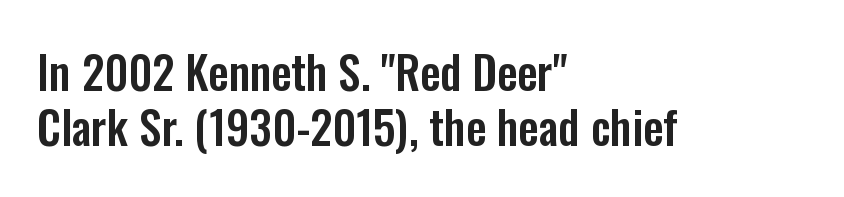
{"serif": "no", "italic": "no", "width": "condensed", "stroke_contrast": "low", "x_height": "medium", "monospaced": "no", "underline": "no", "align": "left", "line_spacing_ratio": 1.22, "letter_spacing": "normal", "letter_spacing_em": 0.0, "glyph_px": 45}
